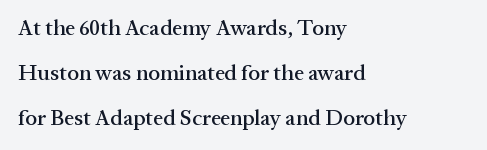
{"italic": "no", "underline": "no", "align": "left", "line_spacing": "loose", "line_spacing_ratio": 2.05, "letter_spacing": "normal", "letter_spacing_em": 0.0, "glyph_px": 22}
